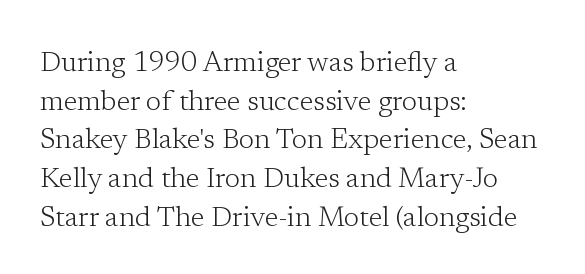
Where is the straight margin? On the left. Here the designer chose a conventional face with non-uniform glyph widths. The gap between lines stays unmarked. A normal amount of white space separates one row of letters from the next. The weight would be labelled regular, book, light, or lighter still. Nope, not italic — everything's standing straight.
